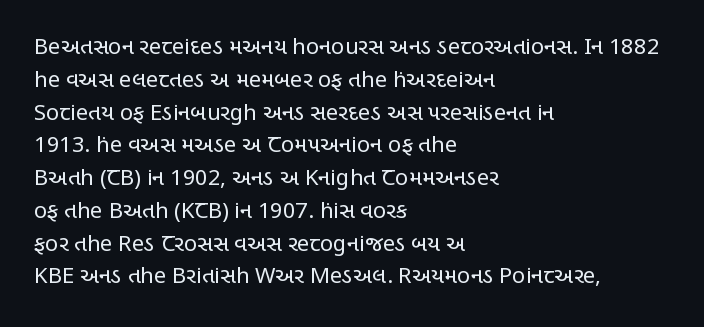
Q: Is the text bold? A: No.
Q: Is the text italic (slanted)? A: No, it is upright.
Q: Is the text underlined? A: No.
Q: How is the paragraph aligned? A: Left-aligned.
Q: Is the spacing between letters normal or unusually wide? A: Normal.
Q: Is the spacing between lines tight, normal or loose? A: Normal.
